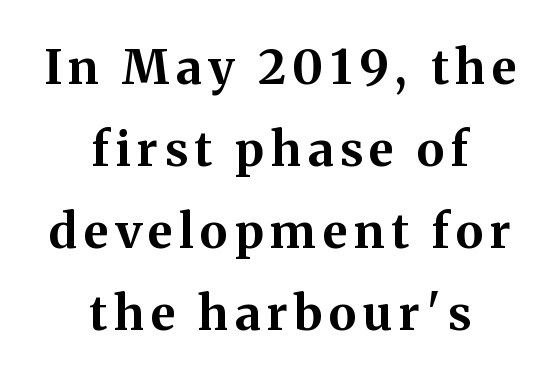
The image shows 48 px bold serif type, upright; set centered, line spacing 1.71x, not underlined; medium stroke contrast and a medium x-height.
